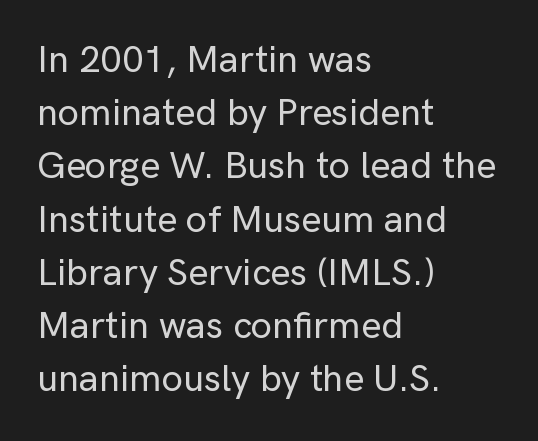
The image shows 38 px sans-serif type, upright; set left-aligned, normal line spacing (1.4x), normal letter spacing, not underlined; low stroke contrast and a medium x-height.
